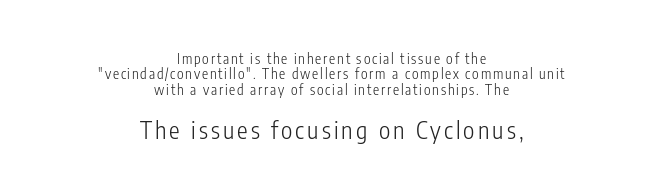
Q: Is the text bold? A: No.
Q: Is the text italic (slanted)? A: No, it is upright.
Q: Is the text underlined? A: No.
Q: How is the paragraph aligned? A: Centered.
Q: Is the spacing between lines tight, normal or loose? A: Tight.
Q: Which block of text is set in a larger size, the first (top) or the second (bottom)? A: The second (bottom) one.
